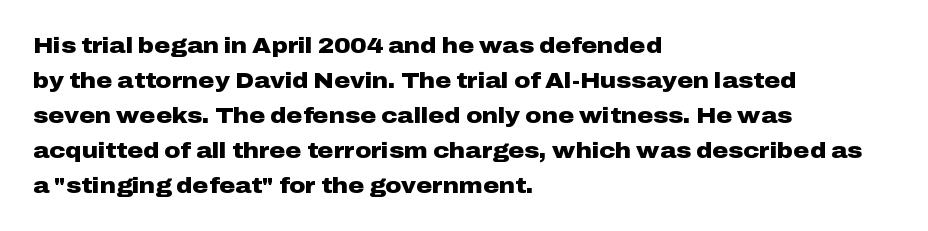
The image shows 22 px bold type, upright; set left-aligned, normal line spacing (1.59x), normal letter spacing, not underlined.
